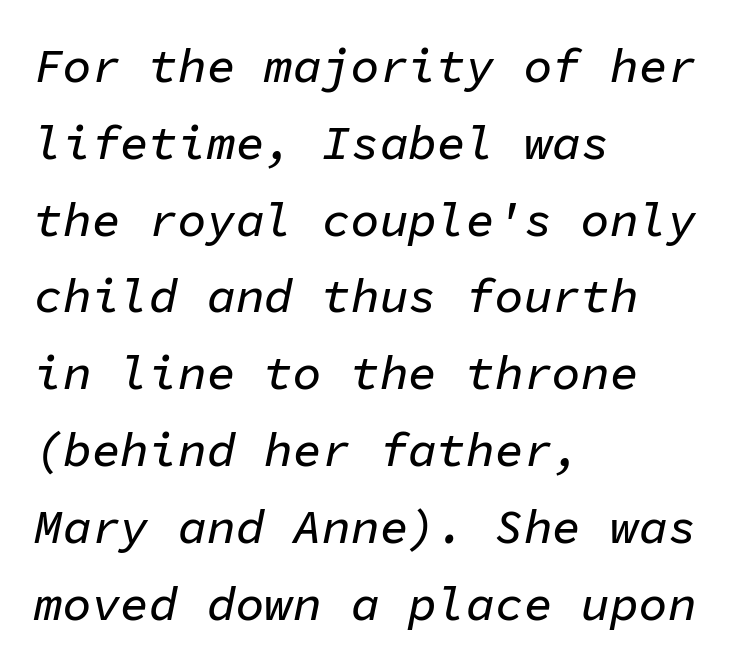
{"italic": "yes", "lean": "right", "slant_degrees": 11, "width": "normal", "stroke_contrast": "low", "x_height": "medium", "monospaced": "yes", "underline": "no", "align": "left", "line_spacing": "normal", "line_spacing_ratio": 1.6, "letter_spacing": "normal", "letter_spacing_em": 0.0, "glyph_px": 48}
